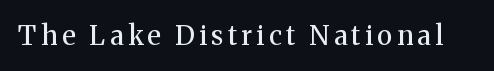
The image shows 27 px text type, upright; set not underlined.
